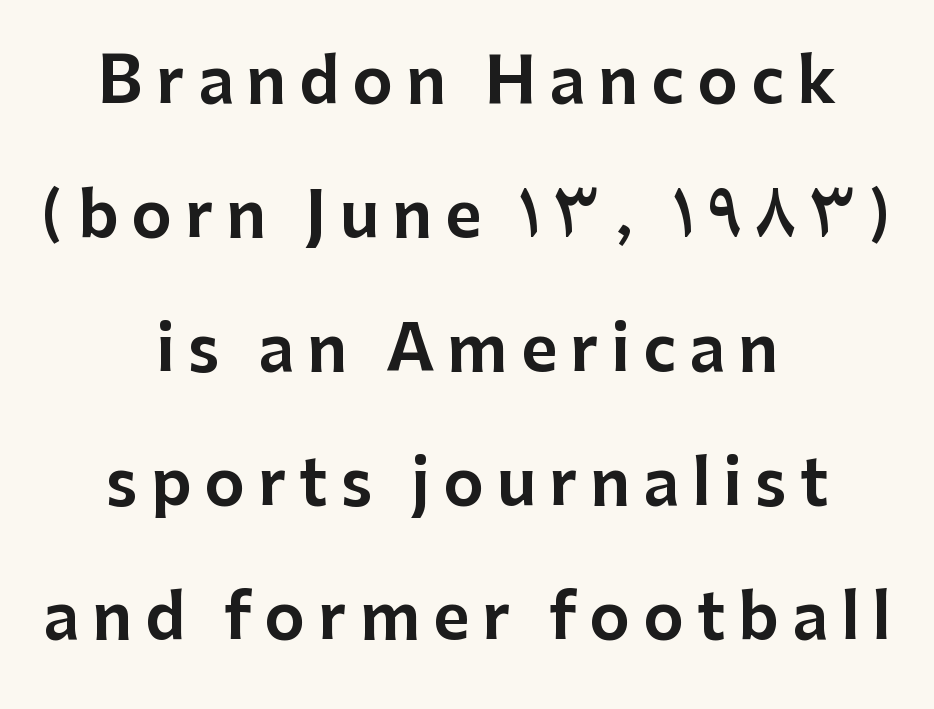
The image shows 62 px sans-serif type, upright; set centered, loose line spacing (2.16x), unusually wide letter spacing (+0.21 em), not underlined; low stroke contrast and a medium x-height.
